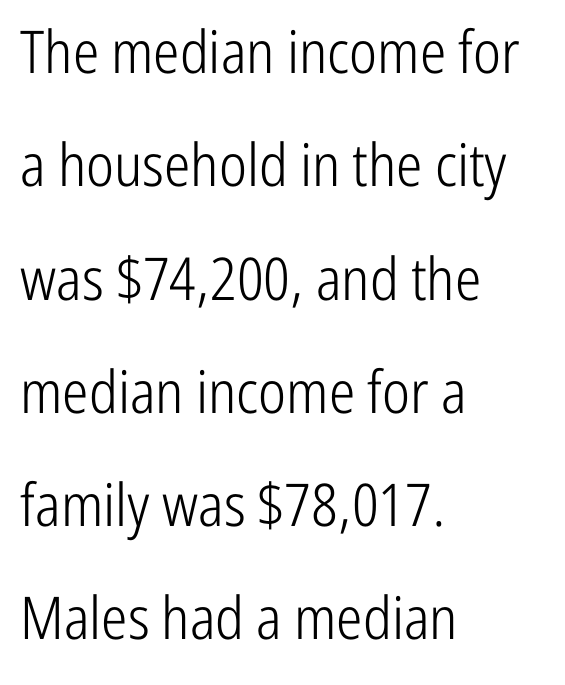
{"serif": "no", "italic": "no", "bold": "no", "weight": "light", "width": "condensed", "stroke_contrast": "low", "x_height": "medium", "monospaced": "no", "underline": "no", "align": "left", "line_spacing": "loose", "line_spacing_ratio": 1.92, "letter_spacing": "normal", "letter_spacing_em": 0.0, "glyph_px": 59}
